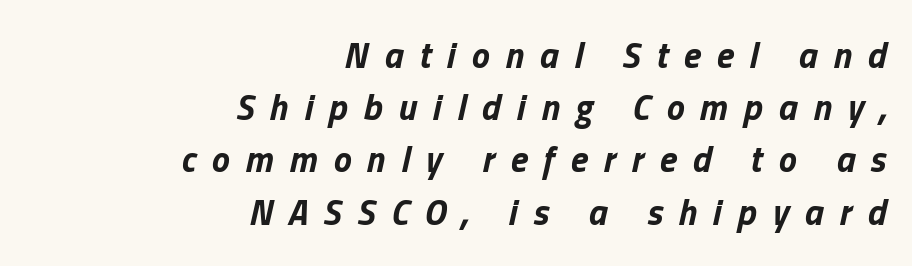
Q: Is the text bold? A: Yes.
Q: Is the text italic (slanted)? A: Yes, it leans right by about 13 degrees.
Q: Is the text underlined? A: No.
Q: How is the paragraph aligned? A: Right-aligned.
Q: Is the spacing between letters normal or unusually wide? A: Unusually wide.
Q: Is the spacing between lines tight, normal or loose? A: Normal.
Q: Width (condensed, normal, or wide)? A: Normal.
Q: Stroke contrast? A: Low.
Q: x-height? A: Medium.
Q: Monospaced? A: No.
